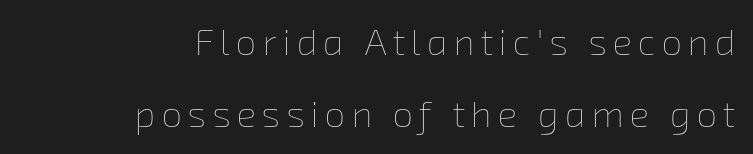
{"bold": "no", "weight": "thin", "width": "normal", "stroke_contrast": "low", "x_height": "medium", "monospaced": "no", "underline": "no", "align": "right", "line_spacing": "loose", "line_spacing_ratio": 1.95, "glyph_px": 37}
